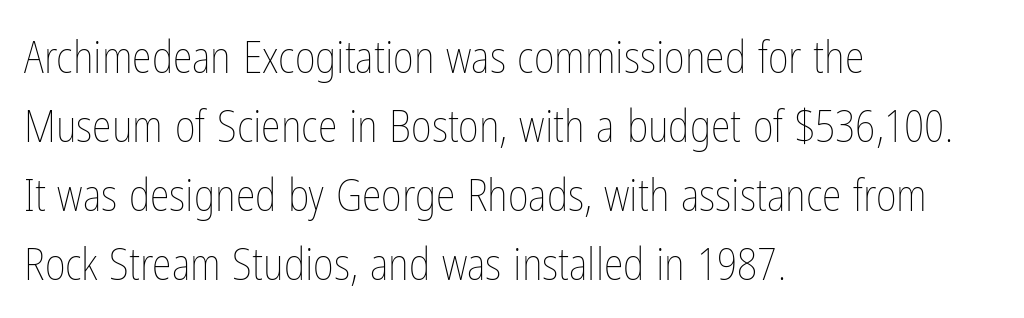
Q: Is the text bold? A: No.
Q: Is the text italic (slanted)? A: No, it is upright.
Q: Is the text underlined? A: No.
Q: How is the paragraph aligned? A: Left-aligned.
Q: Is the spacing between letters normal or unusually wide? A: Normal.
Q: Is the spacing between lines tight, normal or loose? A: Normal.
Q: Width (condensed, normal, or wide)? A: Condensed.
Q: Stroke contrast? A: Low.
Q: x-height? A: Medium.
Q: Monospaced? A: No.
